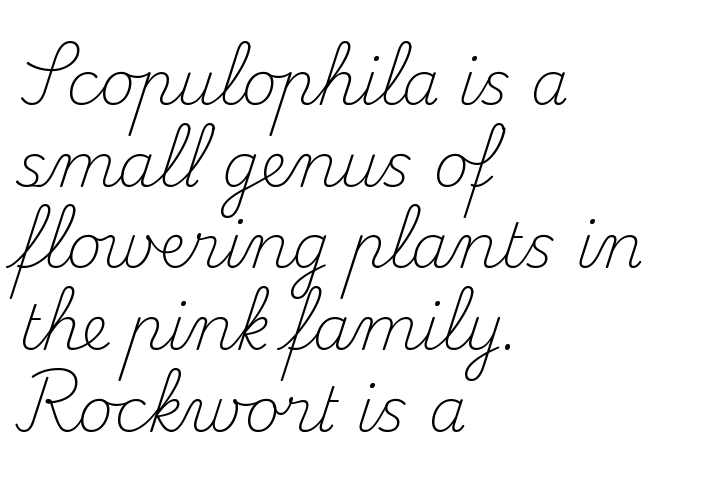
Anything drawn beneath the words? Only blank space. The leading is moderate, giving the passage an even texture. Look at the bottom of the vertical strokes: they flare into serifs here. You could not count columns in this text — the font is proportionally spaced.
